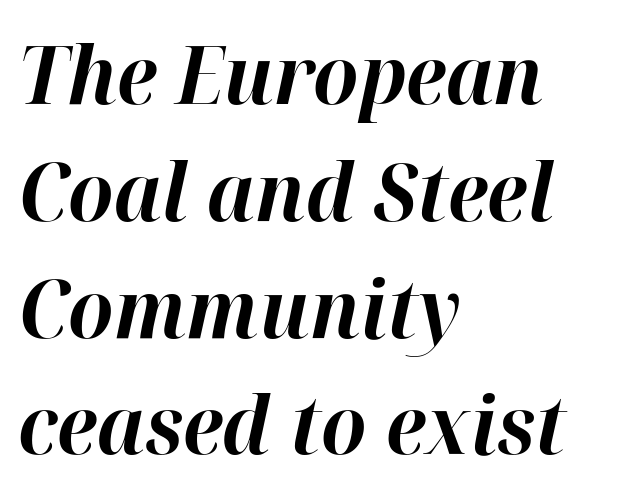
Q: Is the text bold? A: Yes.
Q: Is the text italic (slanted)? A: Yes, it leans right by about 12 degrees.
Q: Is the text underlined? A: No.
Q: How is the paragraph aligned? A: Left-aligned.
Q: Is the spacing between letters normal or unusually wide? A: Normal.
Q: Is the spacing between lines tight, normal or loose? A: Normal.
Q: Width (condensed, normal, or wide)? A: Normal.
Q: Stroke contrast? A: High.
Q: x-height? A: Medium.
Q: Monospaced? A: No.
